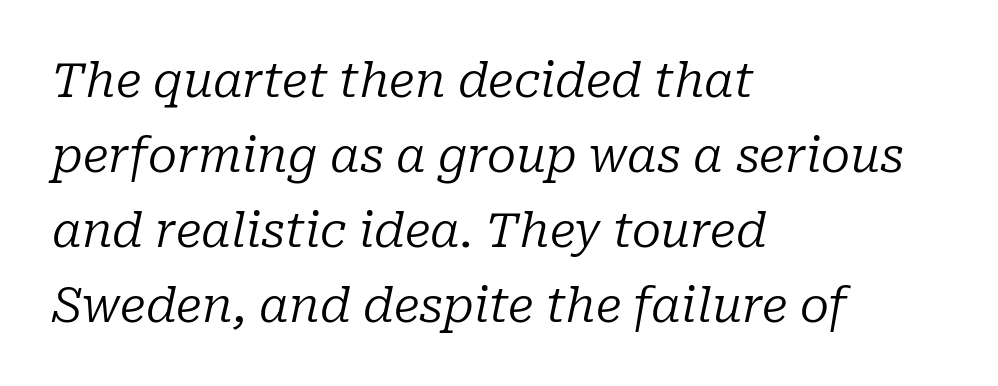
The glyphs in this specimen are seriffed. Descender tails drop into unmarked territory. The letters advance in unequal steps, a hallmark of proportional type. Style check: oblique. The rows are spaced the way most documents space them.
